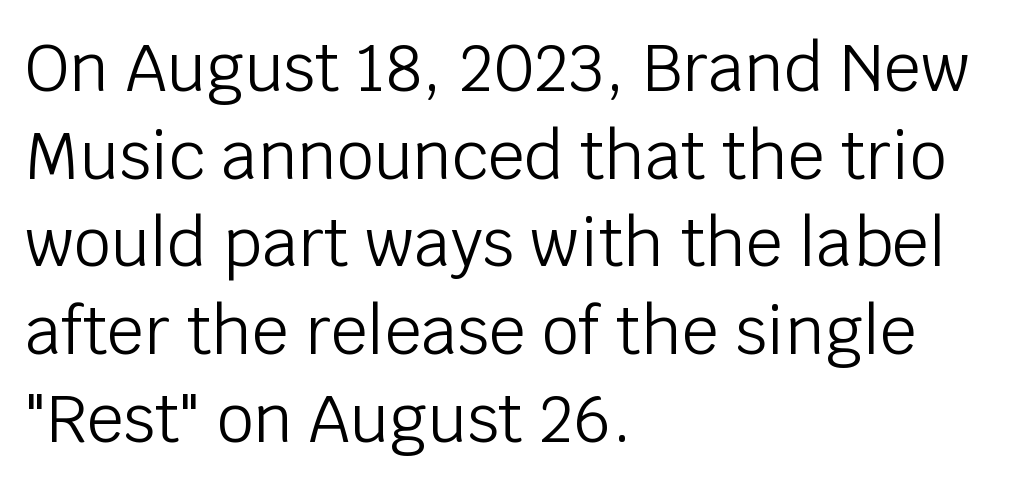
Q: Is the text bold? A: No.
Q: Is the text italic (slanted)? A: No, it is upright.
Q: Is the typeface a serif or a sans-serif typeface? A: Sans-serif.
Q: Is the text underlined? A: No.
Q: How is the paragraph aligned? A: Left-aligned.
Q: Is the spacing between letters normal or unusually wide? A: Normal.
Q: Is the spacing between lines tight, normal or loose? A: Normal.
Q: Width (condensed, normal, or wide)? A: Normal.
Q: Stroke contrast? A: Low.
Q: x-height? A: Large.
Q: Monospaced? A: No.
